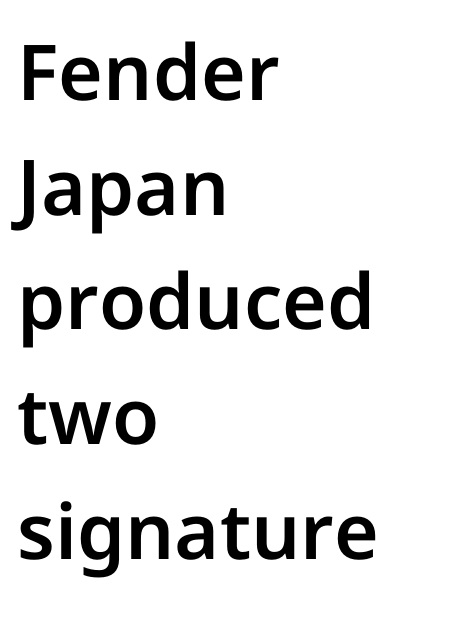
{"serif": "no", "italic": "no", "width": "normal", "stroke_contrast": "low", "x_height": "medium", "monospaced": "no", "underline": "no", "align": "left", "line_spacing": "normal", "line_spacing_ratio": 1.49, "letter_spacing": "normal", "letter_spacing_em": 0.0, "glyph_px": 77}
